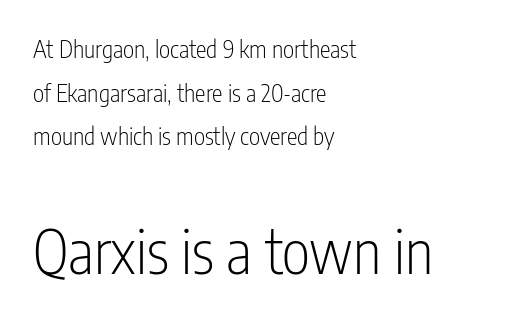
Q: Is the text bold? A: No.
Q: Is the text italic (slanted)? A: No, it is upright.
Q: Is the typeface a serif or a sans-serif typeface? A: Sans-serif.
Q: Is the text underlined? A: No.
Q: How is the paragraph aligned? A: Left-aligned.
Q: Is the spacing between letters normal or unusually wide? A: Normal.
Q: Which block of text is set in a larger size, the first (top) or the second (bottom)? A: The second (bottom) one.
Q: Width (condensed, normal, or wide)? A: Condensed.
Q: Stroke contrast? A: Low.
Q: x-height? A: Medium.
Q: Monospaced? A: No.
